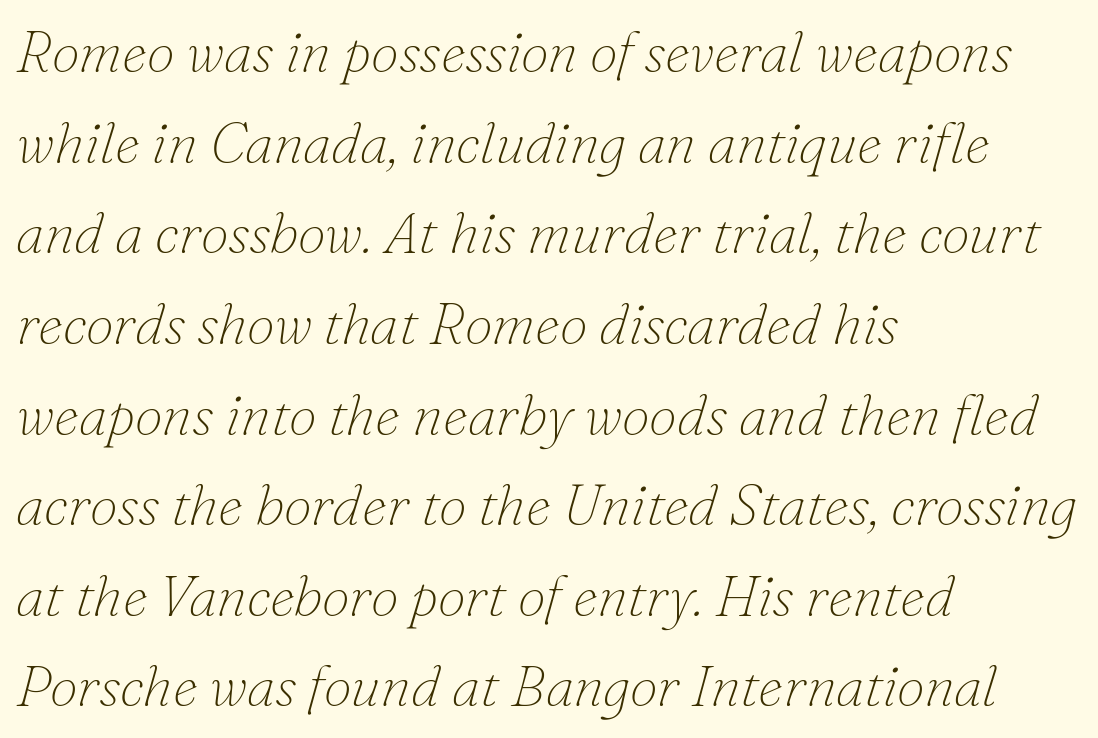
The rendering uses natural spacing where letterforms have individual widths. The space directly below the letters is spotless. The letterforms sit shoulder to shoulder at normal distance. The lines sit at an ordinary, default distance from one another. Think standard paragraph weight, or any step lighter than that. The compositor pushed each line to the left boundary.
